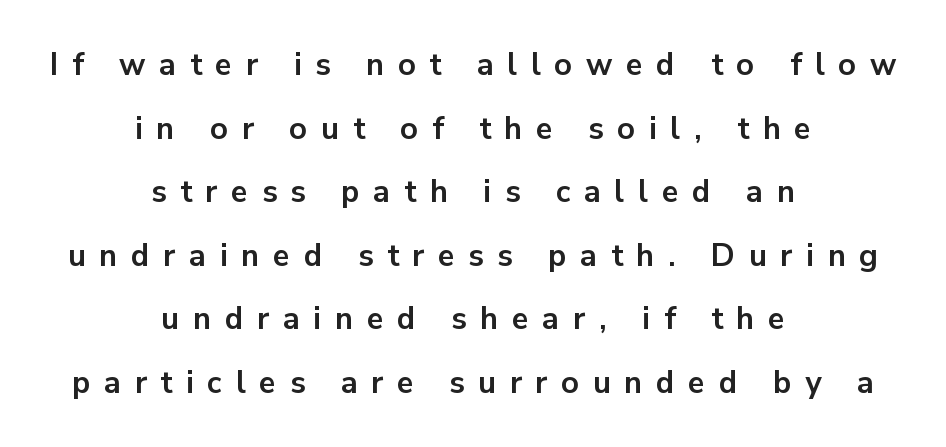
Q: Is the text bold? A: Yes.
Q: Is the text italic (slanted)? A: No, it is upright.
Q: Is the typeface a serif or a sans-serif typeface? A: Sans-serif.
Q: Is the text underlined? A: No.
Q: How is the paragraph aligned? A: Centered.
Q: Is the spacing between letters normal or unusually wide? A: Unusually wide.
Q: Is the spacing between lines tight, normal or loose? A: Loose.
Q: Width (condensed, normal, or wide)? A: Normal.
Q: Stroke contrast? A: Low.
Q: x-height? A: Medium.
Q: Monospaced? A: No.
